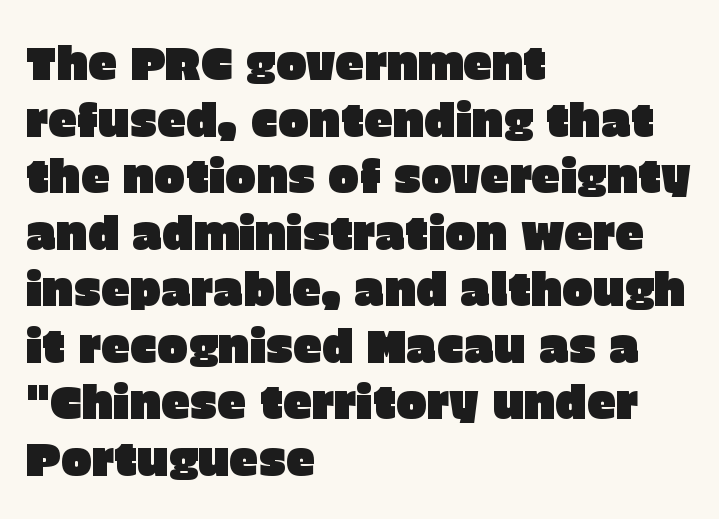
The letters advance in unequal steps, a hallmark of proportional type. Glance below the letters and you will spot only blank space. This rendering leaves character spacing at its baseline value. Stroke terminals: plain, sans-serif.
